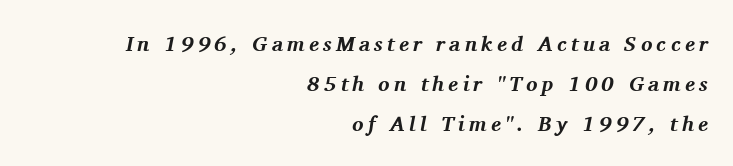
Q: Is the text bold? A: Yes.
Q: Is the text italic (slanted)? A: Yes, it leans right by about 11 degrees.
Q: Is the text underlined? A: No.
Q: How is the paragraph aligned? A: Right-aligned.
Q: Is the spacing between letters normal or unusually wide? A: Unusually wide.
Q: Is the spacing between lines tight, normal or loose? A: Loose.
